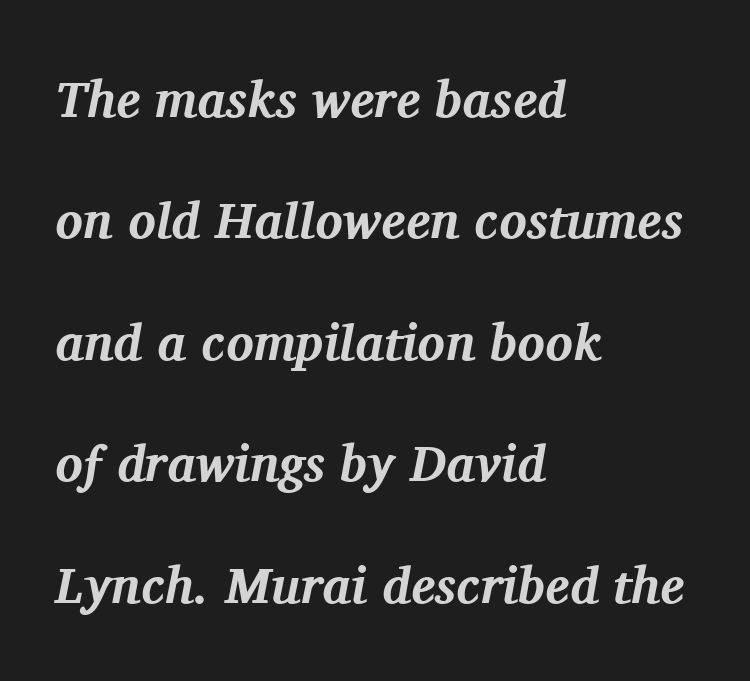
The image shows 51 px bold serif type, italic (leaning right); set left-aligned, loose line spacing (2.38x), normal letter spacing, not underlined; medium stroke contrast and a medium x-height.
